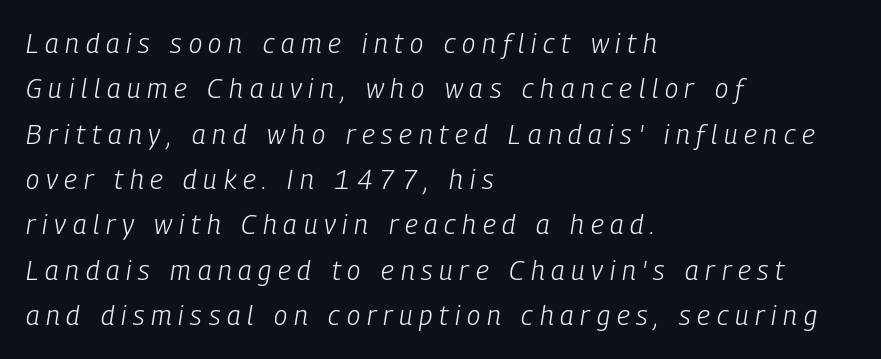
{"italic": "yes", "lean": "right", "slant_degrees": 9, "bold": "no", "underline": "no", "align": "left", "line_spacing": "normal", "line_spacing_ratio": 1.68, "letter_spacing": "wide", "letter_spacing_em": 0.25, "glyph_px": 27}
